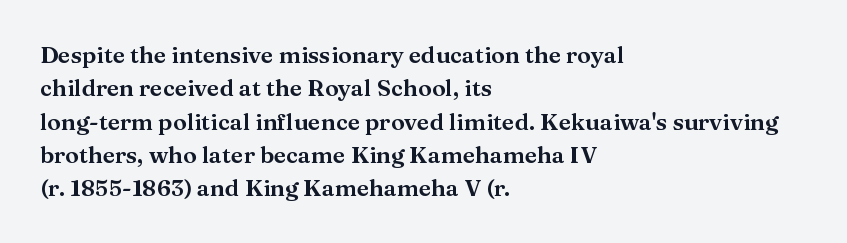
The image shows 23 px text type, upright; set left-aligned, normal line spacing (1.45x), normal letter spacing, not underlined.
